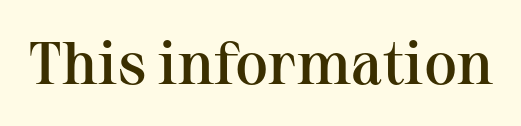
The image shows 60 px semibold serif type, upright; set normal letter spacing, not underlined; medium stroke contrast and a medium x-height.
